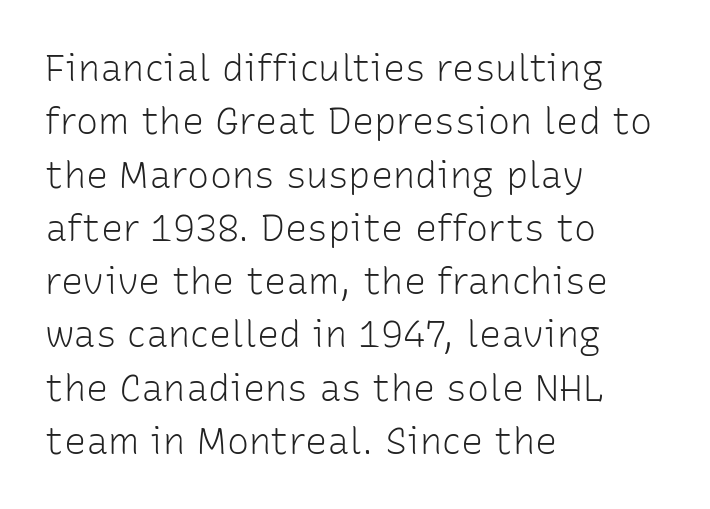
The image shows 37 px light sans-serif type, upright; set left-aligned, normal line spacing (1.44x), normal letter spacing, not underlined; low stroke contrast and a medium x-height.
